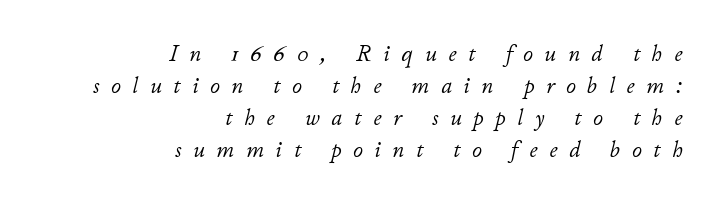
The image shows 24 px text type, italic (leaning right); set right-aligned, normal line spacing (1.34x), unusually wide letter spacing (+0.49 em), not underlined.
